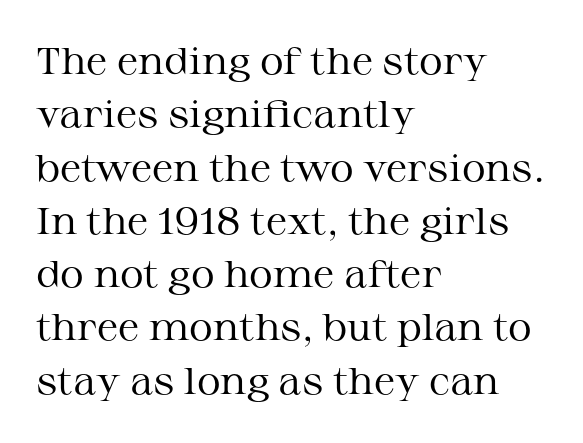
This is serif lettering, the kind often seen in printed books. Rows of type keep a routine distance in the vertical direction. Clear beneath every line of the passage. Stems here are at most as thick as an everyday book face. Alignment: flush left. The face used here is proportionally spaced, like ordinary book or web type.
